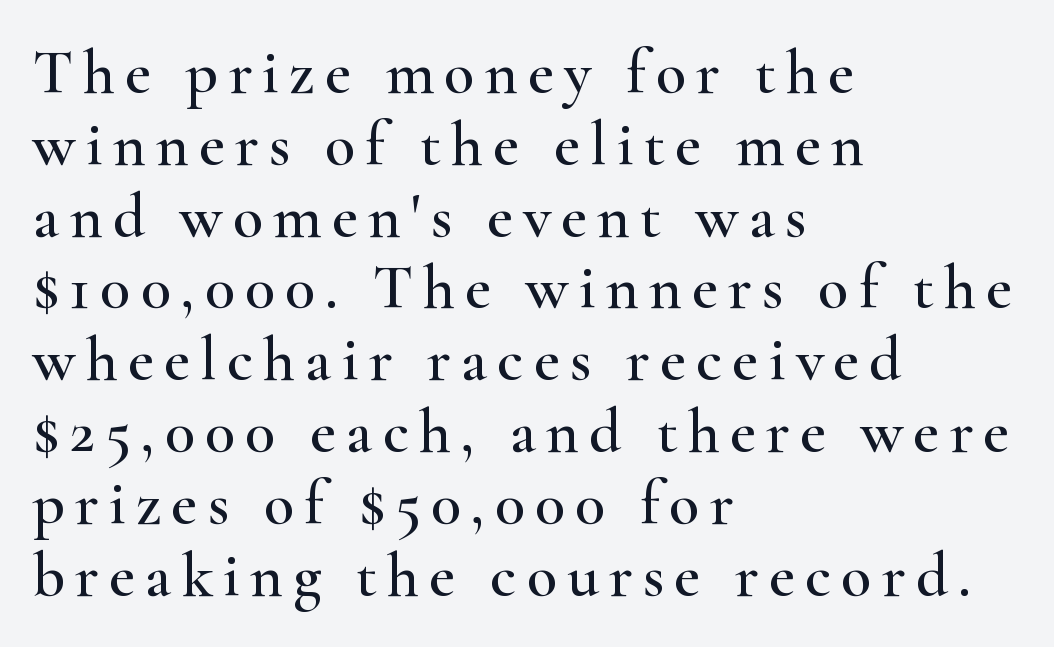
{"serif": "yes", "italic": "no", "width": "wide", "stroke_contrast": "high", "x_height": "small", "monospaced": "no", "underline": "no", "align": "left", "line_spacing": "tight", "line_spacing_ratio": 1.14, "glyph_px": 63}
